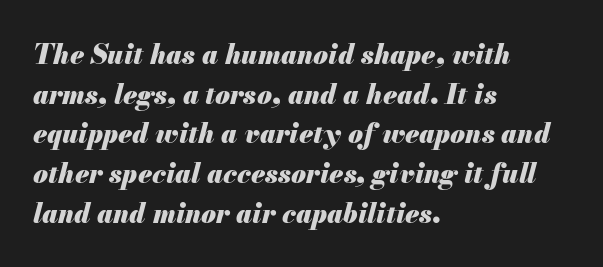
The line-height multiplier appears to be the usual default. These lines carry a lot of weight — the face is fully bold. The foot of each line stays bare and open. The setting favours the left margin, as ordinary paragraphs usually do. The axis of the letterforms is tilted away from vertical.
